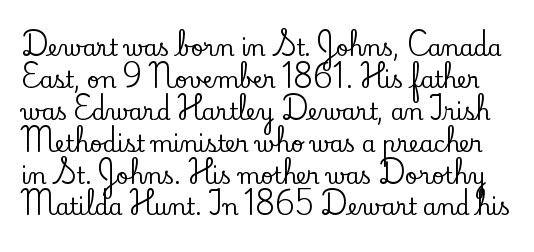
The image shows 22 px text type, upright; set normal line spacing (1.45x), normal letter spacing, not underlined.
